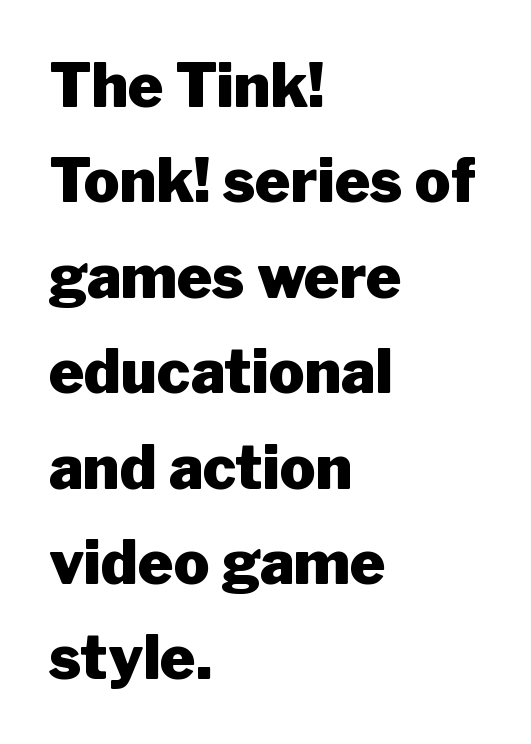
The image shows 60 px heavy sans-serif type, upright; set left-aligned, normal line spacing (1.59x), normal letter spacing, not underlined; low stroke contrast and a medium x-height.
